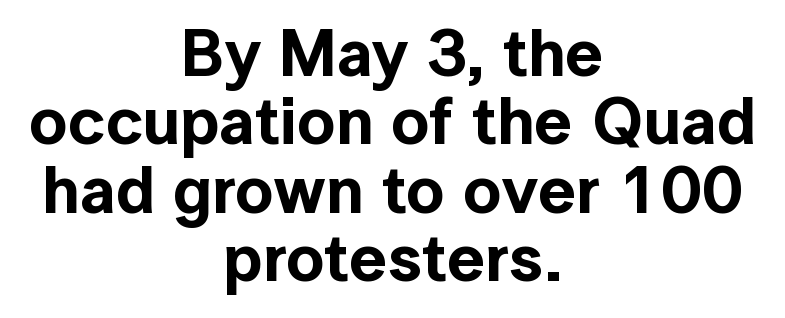
The image shows 67 px sans-serif type, upright; set centered, tight line spacing (1.02x), normal letter spacing, not underlined; a medium x-height.
